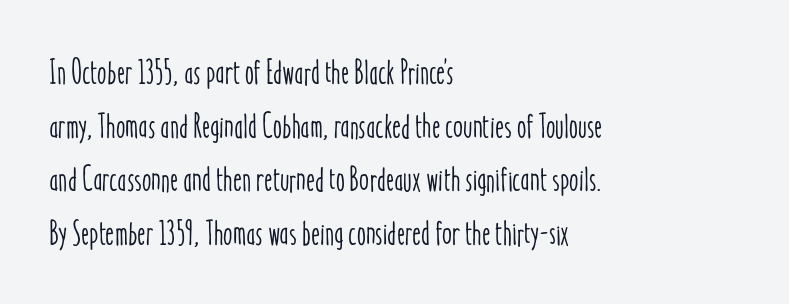
The image shows 34 px condensed type, upright; set left-aligned, normal line spacing (1.58x), normal letter spacing, not underlined; low stroke contrast and a medium x-height.
